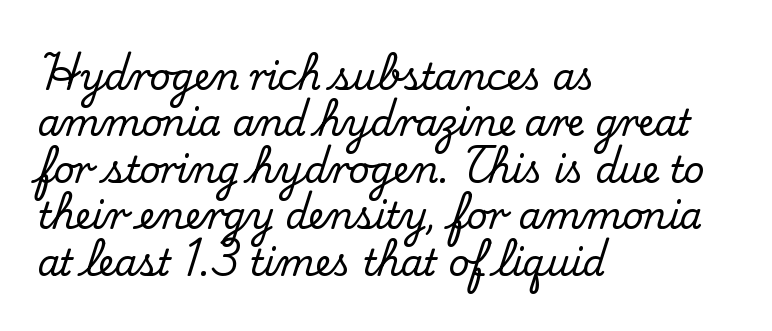
The image shows 36 px serif type; set left-aligned, normal line spacing (1.29x), normal letter spacing, not underlined; medium stroke contrast and a small x-height.
